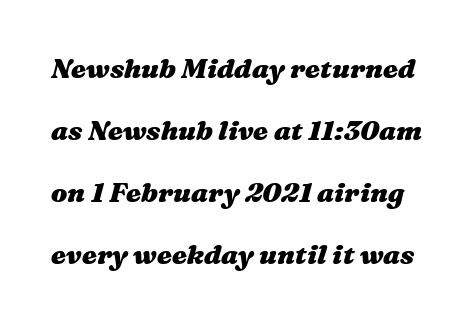
The image shows 27 px bold type, italic (leaning right); set loose line spacing (2.3x), normal letter spacing, not underlined.
